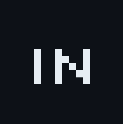
The image shows 56 px wide sans-serif type, upright; set normal letter spacing, not underlined; medium stroke contrast and a large x-height.
